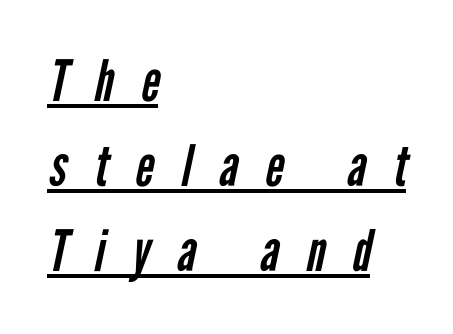
{"serif": "no", "bold": "no", "weight": "regular", "width": "condensed", "stroke_contrast": "low", "x_height": "medium", "monospaced": "no", "underline": "yes", "align": "left", "line_spacing": "normal", "line_spacing_ratio": 1.49, "letter_spacing": "wide", "letter_spacing_em": 0.48, "glyph_px": 57}
